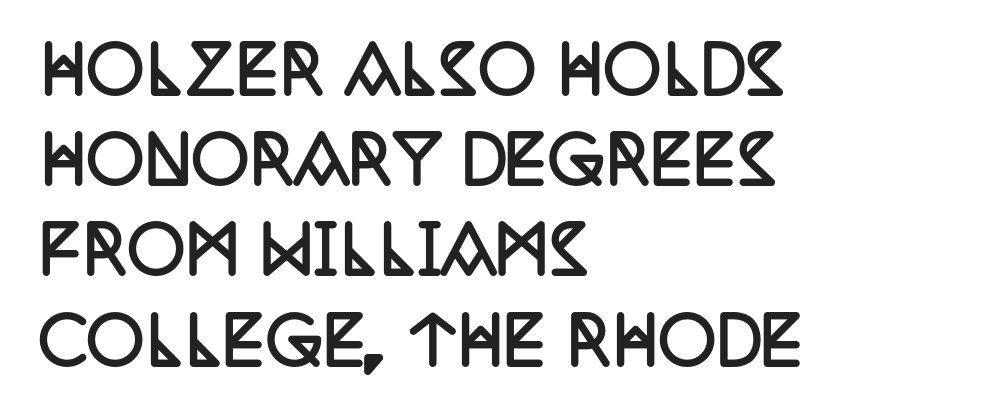
The image shows 64 px semibold, condensed serif type, upright; set left-aligned, normal line spacing (1.41x), normal letter spacing, not underlined; low stroke contrast and a large x-height.
